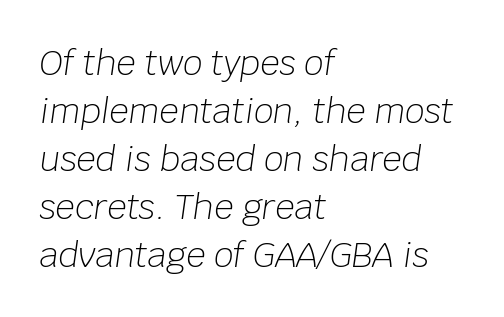
The lines are quadded left. Character widths vary here, with narrow letters taking less room than wide ones. In terms of leading, this rendering sits right in the middle. Letter spacing: default. No letter is thick-stroked: the sample isn't bold.
